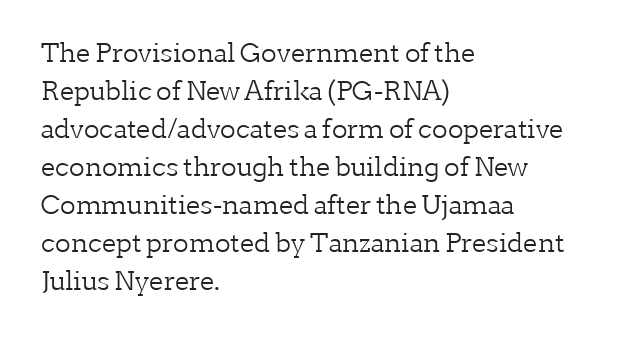
The image shows 26 px text type, upright; set left-aligned, normal line spacing (1.46x), normal letter spacing, not underlined.
